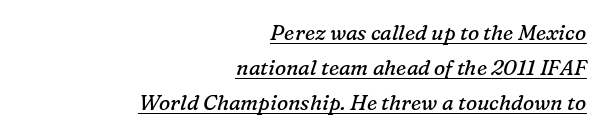
{"italic": "yes", "lean": "right", "slant_degrees": 16, "bold": "no", "underline": "yes", "align": "right", "line_spacing": "normal", "line_spacing_ratio": 1.66, "letter_spacing": "normal", "letter_spacing_em": 0.0, "glyph_px": 21}
